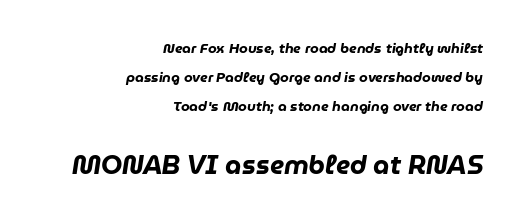
The image shows 26 px bold type, italic (leaning right); set right-aligned, loose line spacing (2.07x), normal letter spacing, not underlined; the second (bottom) block is 1.86x larger.
